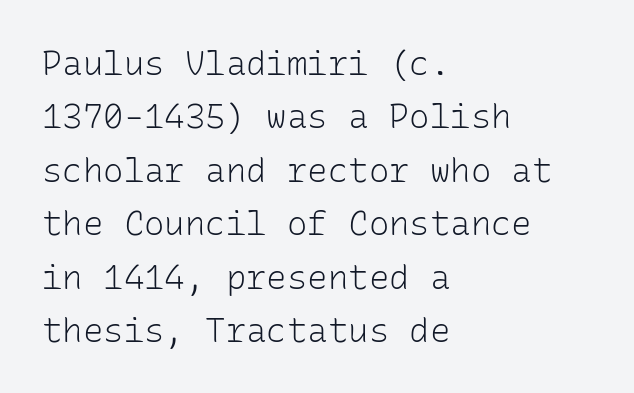
The image shows 34 px light sans-serif type, upright, monospaced; set left-aligned, normal line spacing (1.57x), normal letter spacing, not underlined; low stroke contrast and a medium x-height.
